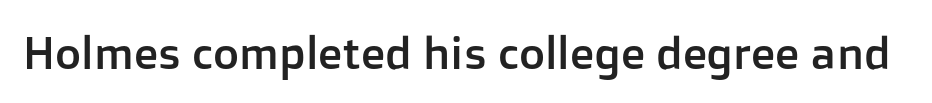
Examine the stroke ends and you'll find no serifs. The letters sit at their default tracking, neither squeezed nor spread. A typesetter would call this proportional, since set widths differ per character. Vertical strokes here are truly vertical. Underlining? Definitely not there.
